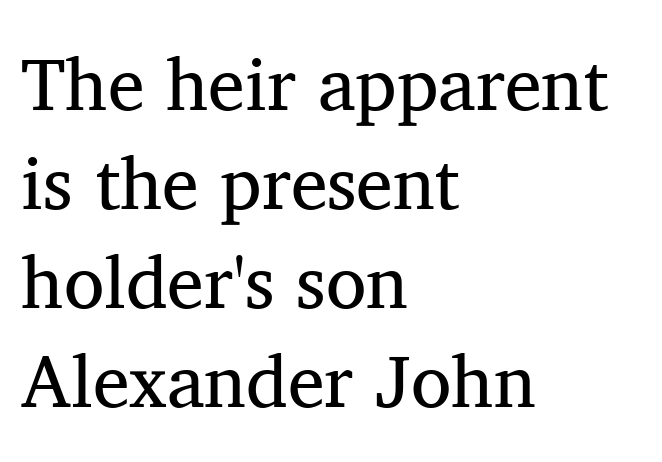
{"serif": "yes", "italic": "no", "bold": "no", "weight": "regular", "width": "normal", "stroke_contrast": "medium", "x_height": "medium", "monospaced": "no", "underline": "no", "align": "left", "line_spacing": "normal", "line_spacing_ratio": 1.34, "letter_spacing": "normal", "letter_spacing_em": 0.0, "glyph_px": 74}
